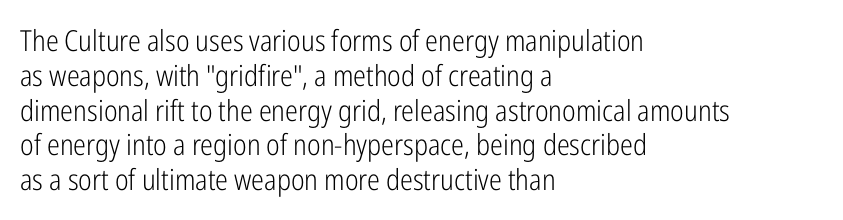
Is the stroke heavy? The answer is a plain regular-or-lighter. Clear beneath every line of the passage. A sans-serif font was chosen for this passage. Glyph-to-glyph distance matches everyday printed text. Each letter keeps its own natural width here, so spacing adapts to shape.
